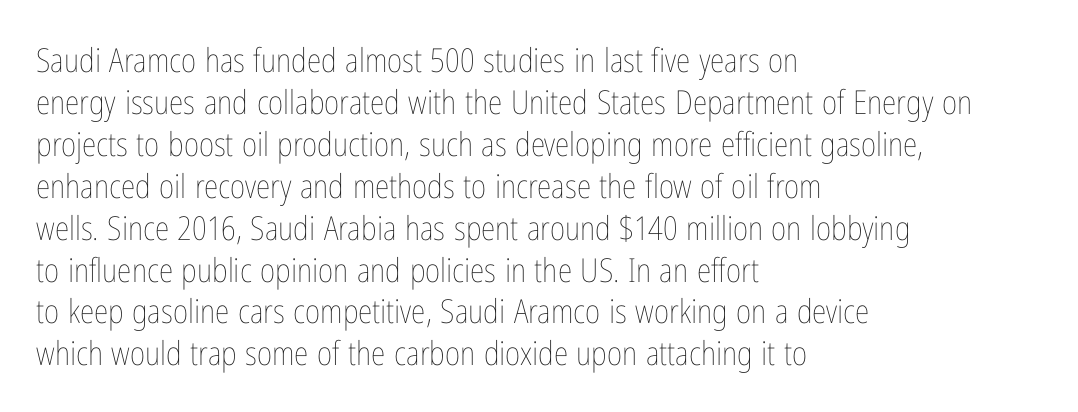
{"italic": "no", "bold": "no", "weight": "thin", "width": "condensed", "stroke_contrast": "low", "x_height": "medium", "monospaced": "no", "underline": "no", "align": "left", "line_spacing": "normal", "line_spacing_ratio": 1.27, "letter_spacing": "normal", "letter_spacing_em": 0.0, "glyph_px": 33}
